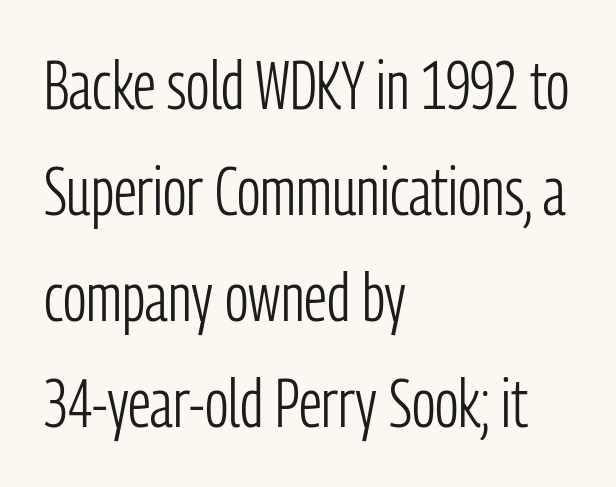
The image shows 67 px light, condensed sans-serif type, upright; set left-aligned, normal line spacing (1.58x), normal letter spacing, not underlined; low stroke contrast and a medium x-height.
